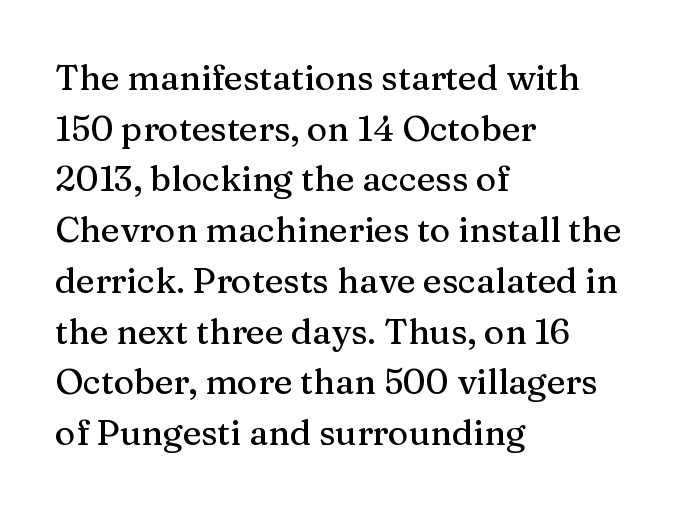
The image shows 35 px serif type, upright; set left-aligned, normal line spacing (1.45x), normal letter spacing, not underlined; medium stroke contrast and a medium x-height.
